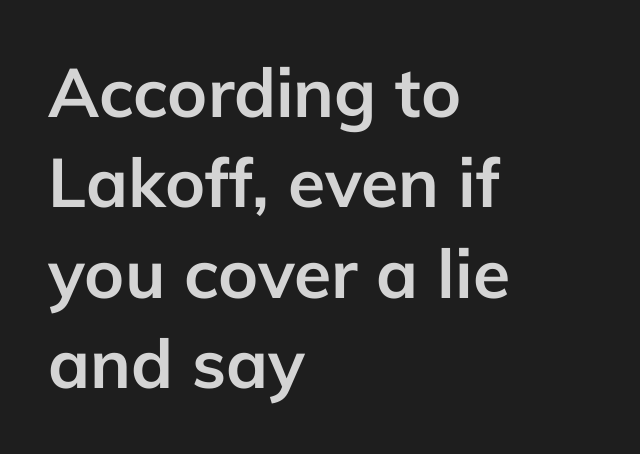
The image shows 68 px semibold sans-serif type, upright; set left-aligned, normal line spacing (1.33x), normal letter spacing, not underlined; low stroke contrast and a medium x-height.
